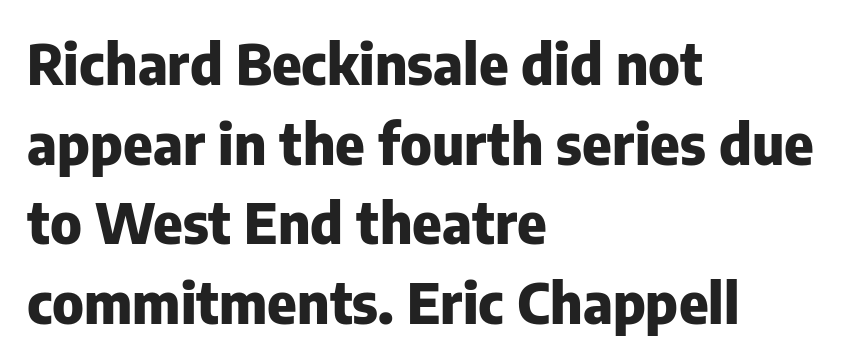
Q: Is the text bold? A: Yes.
Q: Is the text italic (slanted)? A: No, it is upright.
Q: Is the typeface a serif or a sans-serif typeface? A: Sans-serif.
Q: Is the text underlined? A: No.
Q: How is the paragraph aligned? A: Left-aligned.
Q: Is the spacing between letters normal or unusually wide? A: Normal.
Q: Is the spacing between lines tight, normal or loose? A: Normal.
Q: Width (condensed, normal, or wide)? A: Normal.
Q: Stroke contrast? A: Low.
Q: x-height? A: Medium.
Q: Monospaced? A: No.
